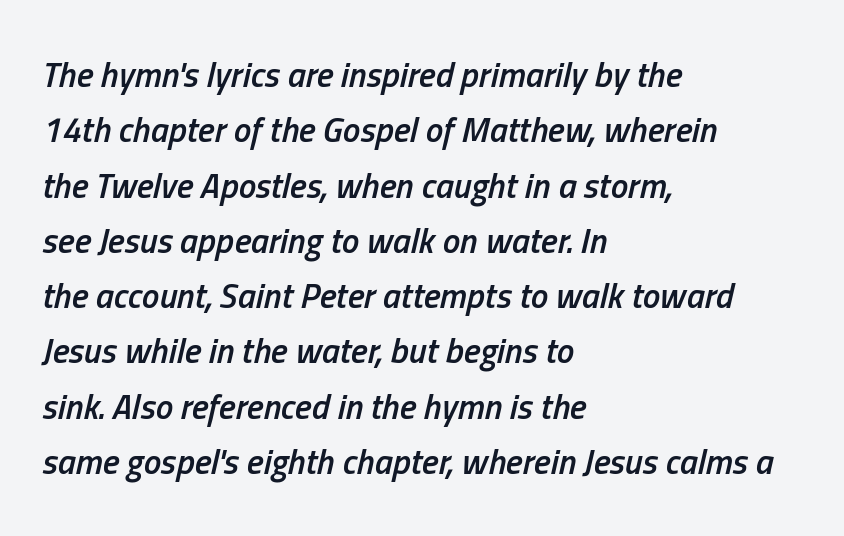
Evenly set lines give the paragraph a standard silhouette. The gap between lines stays unmarked. Weight: semibold (demi). The lines in this sample share a left origin and differ only in where they stop. In terms of posture, this sample is oblique. The rendering uses natural spacing where letterforms have individual widths.
